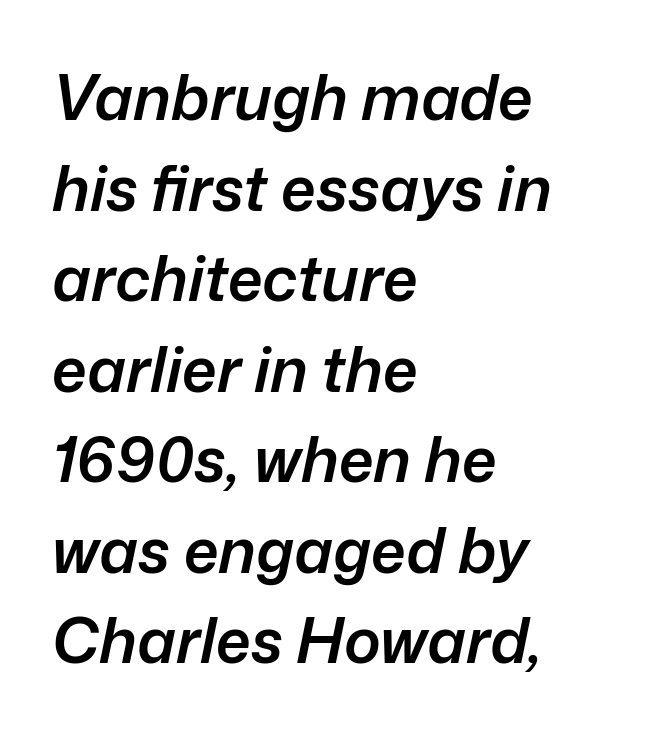
These lines are set flush left with a ragged right edge. Each new line begins a customary step beneath the previous one. Between one letter and the next there's only the usual sliver of space. A somewhat darkened texture: the type is semibold rather than bold. Notice how the stems are inclined rather than vertical — that's the hallmark of italics.
